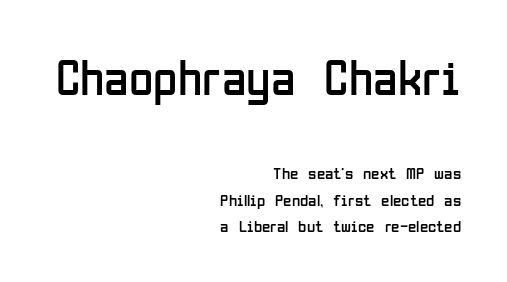
The image shows 50 px regular-weight, condensed sans-serif type, upright; set right-aligned, normal line spacing (1.53x), normal letter spacing, not underlined; the first (top) block is 2.94x larger; low stroke contrast and a medium x-height.
